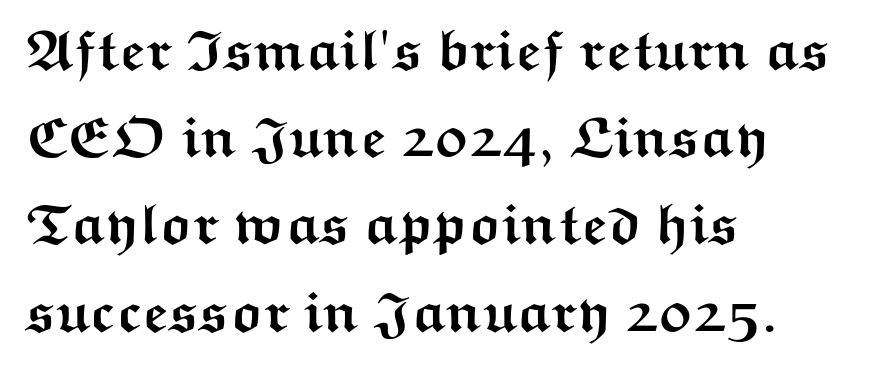
Q: Is the text bold? A: Yes.
Q: Is the text italic (slanted)? A: No, it is upright.
Q: Is the typeface a serif or a sans-serif typeface? A: Sans-serif.
Q: Is the text underlined? A: No.
Q: How is the paragraph aligned? A: Left-aligned.
Q: Is the spacing between letters normal or unusually wide? A: Normal.
Q: Is the spacing between lines tight, normal or loose? A: Normal.
Q: Width (condensed, normal, or wide)? A: Wide.
Q: Stroke contrast? A: Medium.
Q: x-height? A: Medium.
Q: Monospaced? A: No.
